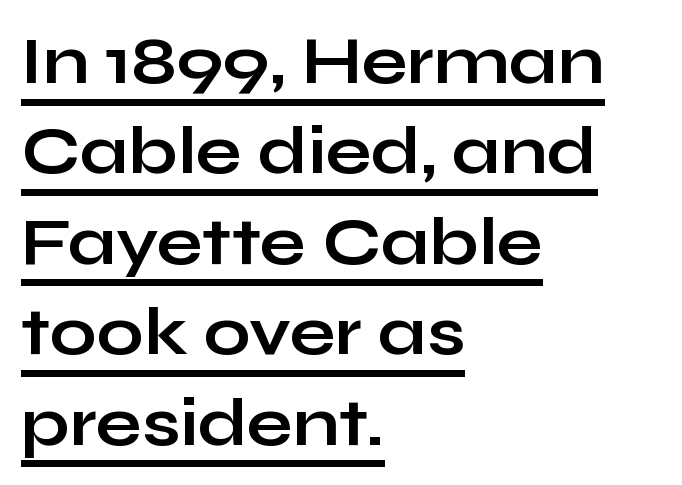
Q: Is the text bold? A: Yes.
Q: Is the text italic (slanted)? A: No, it is upright.
Q: Is the typeface a serif or a sans-serif typeface? A: Sans-serif.
Q: Is the text underlined? A: Yes.
Q: How is the paragraph aligned? A: Left-aligned.
Q: Is the spacing between letters normal or unusually wide? A: Normal.
Q: Is the spacing between lines tight, normal or loose? A: Normal.
Q: Width (condensed, normal, or wide)? A: Wide.
Q: Stroke contrast? A: Low.
Q: x-height? A: Medium.
Q: Monospaced? A: No.
